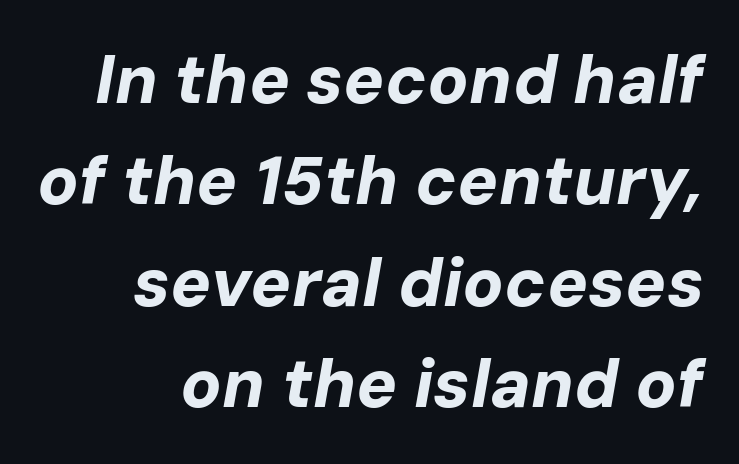
{"italic": "yes", "lean": "right", "slant_degrees": 10, "bold": "yes", "weight": "bold", "width": "normal", "stroke_contrast": "low", "x_height": "medium", "monospaced": "no", "underline": "no", "line_spacing": "normal", "line_spacing_ratio": 1.49, "letter_spacing": "normal", "letter_spacing_em": 0.0, "glyph_px": 68}
